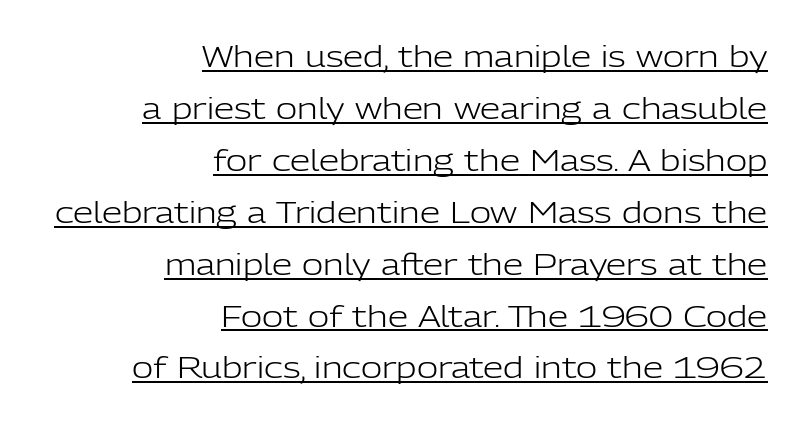
{"serif": "no", "italic": "no", "bold": "no", "weight": "light", "width": "normal", "stroke_contrast": "low", "x_height": "medium", "monospaced": "no", "underline": "yes", "align": "right", "line_spacing_ratio": 1.79, "letter_spacing": "normal", "letter_spacing_em": 0.0, "glyph_px": 29}
